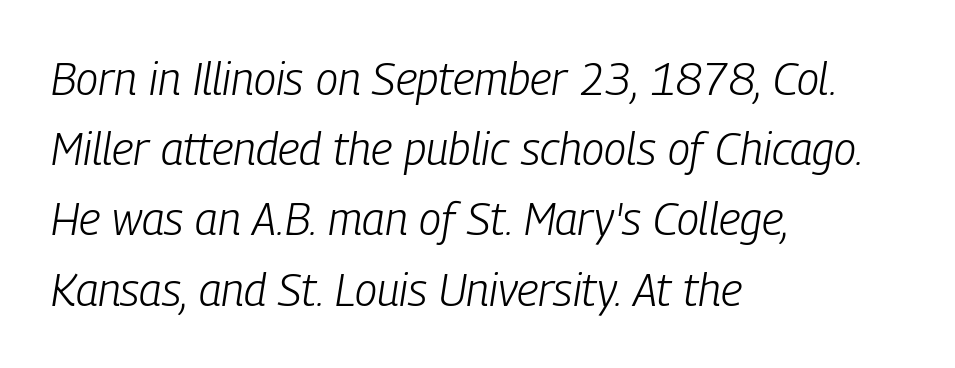
{"italic": "yes", "lean": "right", "slant_degrees": 9, "bold": "no", "weight": "light", "width": "condensed", "stroke_contrast": "low", "x_height": "medium", "monospaced": "no", "underline": "no", "align": "left", "line_spacing": "normal", "line_spacing_ratio": 1.56, "letter_spacing": "normal", "letter_spacing_em": 0.0, "glyph_px": 45}
